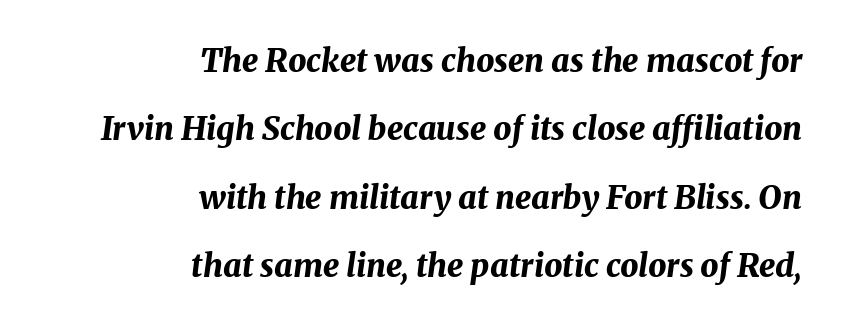
{"italic": "yes", "lean": "right", "slant_degrees": 8, "bold": "yes", "weight": "bold", "width": "normal", "stroke_contrast": "medium", "x_height": "medium", "monospaced": "no", "underline": "no", "align": "right", "line_spacing": "loose", "line_spacing_ratio": 2.14, "letter_spacing": "normal", "letter_spacing_em": 0.0, "glyph_px": 32}
